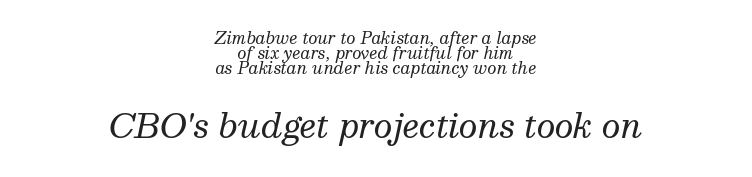
{"serif": "yes", "italic": "yes", "lean": "right", "slant_degrees": 13, "bold": "no", "weight": "regular", "width": "normal", "stroke_contrast": "medium", "x_height": "medium", "monospaced": "no", "underline": "no", "align": "center", "line_spacing": "tight", "line_spacing_ratio": 0.95, "letter_spacing": "normal", "letter_spacing_em": 0.0, "larger_block": "second", "size_ratio": 2.06, "glyph_px": 33}
